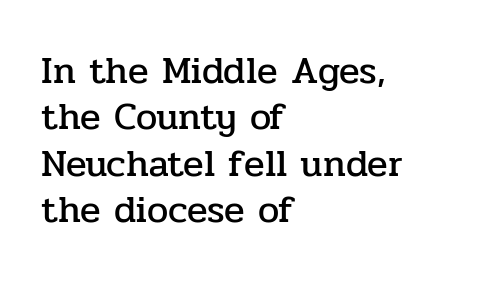
The image shows 38 px serif type, upright; set left-aligned, line spacing 1.22x, normal letter spacing, not underlined; low stroke contrast and a medium x-height.
